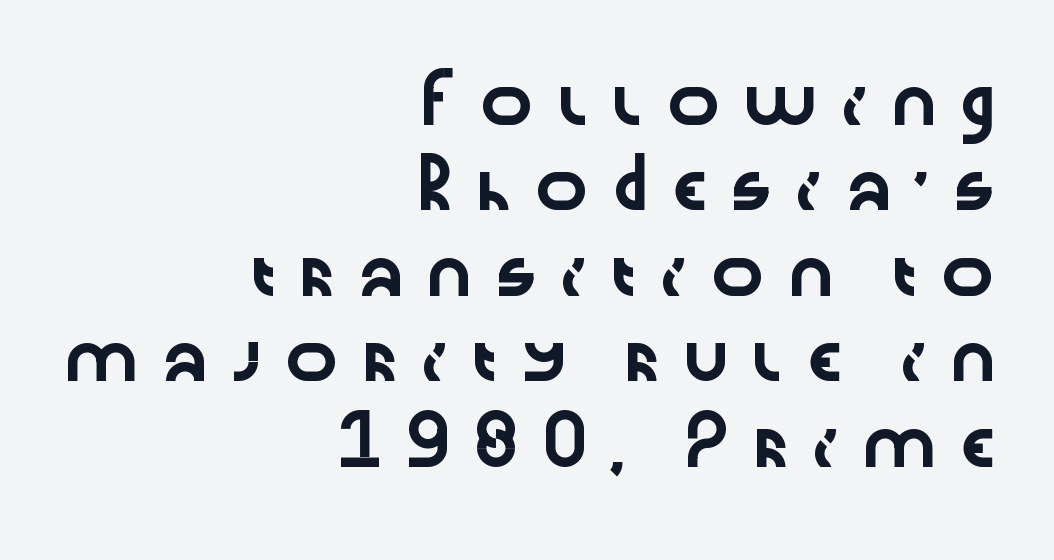
Is the letter spacing exaggerated? Yes — the characters are pushed far apart. Words float on clear page, feet unadorned. The rendering uses natural spacing where letterforms have individual widths. You could fit nearly another row in the gap between these rows.
